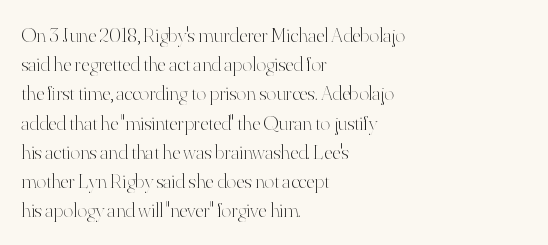
{"italic": "no", "bold": "no", "underline": "no", "align": "left", "line_spacing": "normal", "line_spacing_ratio": 1.39, "letter_spacing": "normal", "letter_spacing_em": 0.0, "glyph_px": 21}
